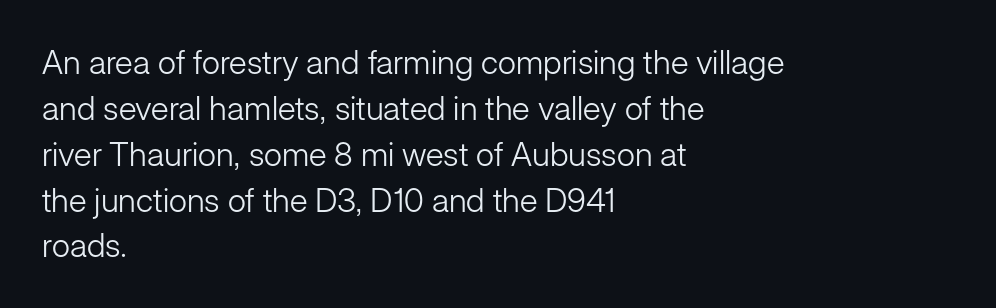
{"serif": "no", "italic": "no", "bold": "no", "weight": "light", "width": "normal", "stroke_contrast": "low", "x_height": "medium", "monospaced": "no", "underline": "no", "align": "left", "line_spacing": "normal", "line_spacing_ratio": 1.39, "letter_spacing": "normal", "letter_spacing_em": 0.0, "glyph_px": 33}
